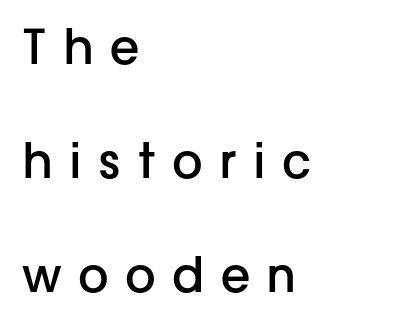
Q: Is the text bold? A: Semi-bold.
Q: Is the text italic (slanted)? A: No, it is upright.
Q: Is the typeface a serif or a sans-serif typeface? A: Sans-serif.
Q: Is the text underlined? A: No.
Q: How is the paragraph aligned? A: Left-aligned.
Q: Is the spacing between letters normal or unusually wide? A: Unusually wide.
Q: Is the spacing between lines tight, normal or loose? A: Loose.
Q: Width (condensed, normal, or wide)? A: Normal.
Q: Stroke contrast? A: Low.
Q: x-height? A: Medium.
Q: Monospaced? A: No.
